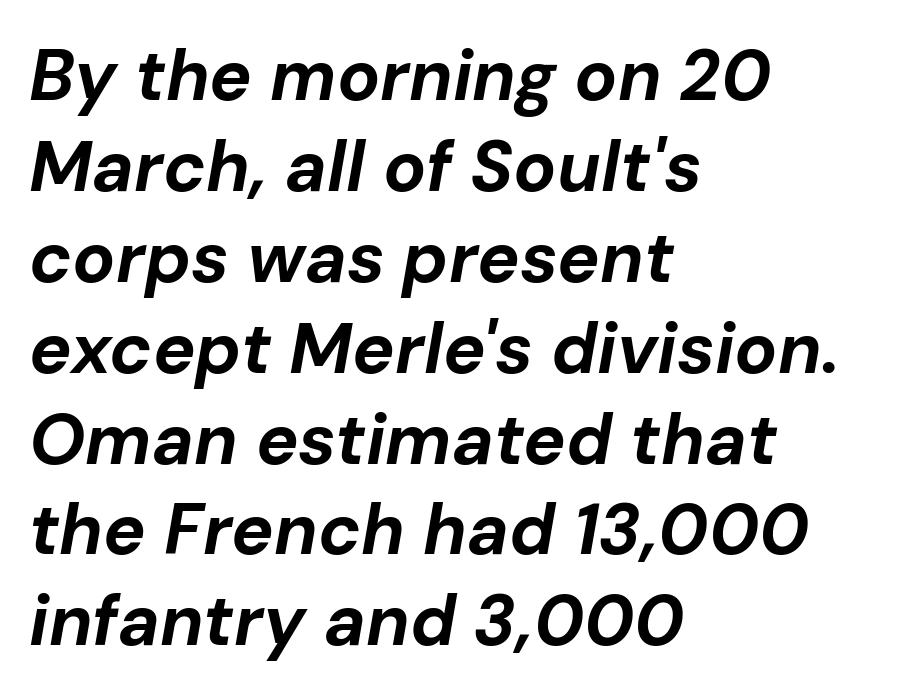
Just letters on the line, the space beneath them empty. Here the designer chose a conventional face with non-uniform glyph widths. The strokes are fattened all the way to bold. This block has exactly the height ordinary leading produces. Each word holds together tightly as a unit, with standard inter-letter gaps.
